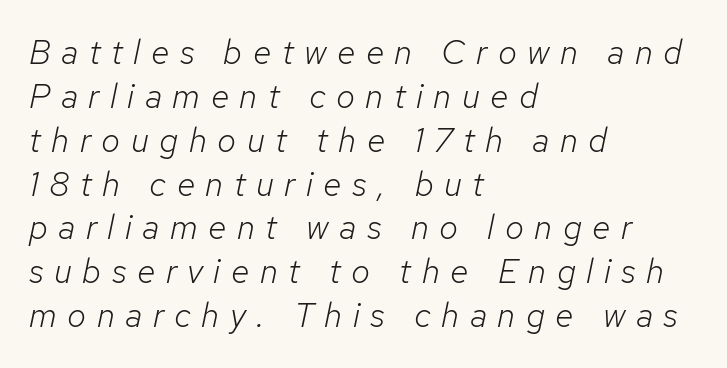
The image shows 34 px light type, italic (leaning right); set left-aligned, normal line spacing (1.29x), unusually wide letter spacing (+0.31 em), not underlined; low stroke contrast and a medium x-height.
